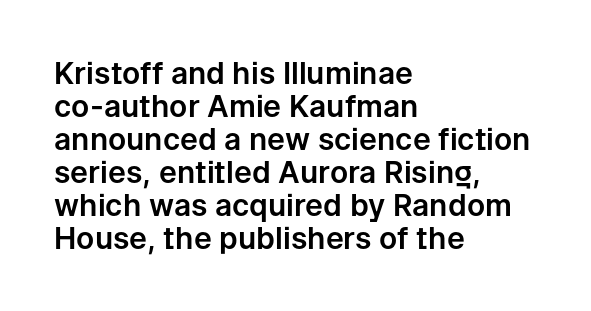
Q: Is the text italic (slanted)? A: No, it is upright.
Q: Is the typeface a serif or a sans-serif typeface? A: Sans-serif.
Q: Is the text underlined? A: No.
Q: How is the paragraph aligned? A: Left-aligned.
Q: Is the spacing between letters normal or unusually wide? A: Normal.
Q: Is the spacing between lines tight, normal or loose? A: Tight.
Q: Width (condensed, normal, or wide)? A: Normal.
Q: Stroke contrast? A: Low.
Q: x-height? A: Medium.
Q: Monospaced? A: No.
